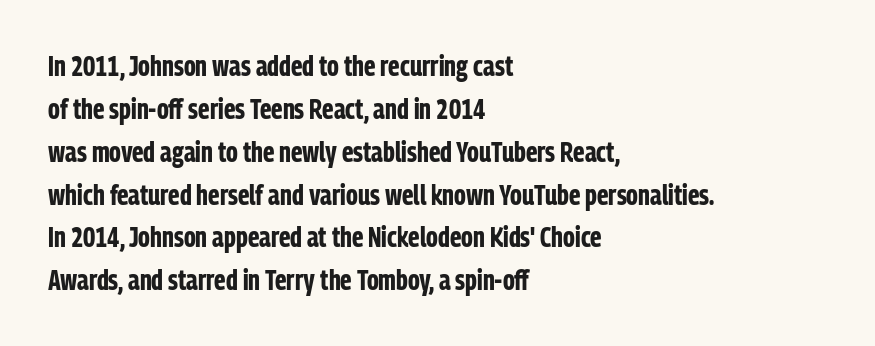
Q: Is the text bold? A: Yes.
Q: Is the text italic (slanted)? A: No, it is upright.
Q: Is the typeface a serif or a sans-serif typeface? A: Sans-serif.
Q: Is the text underlined? A: No.
Q: How is the paragraph aligned? A: Left-aligned.
Q: Is the spacing between letters normal or unusually wide? A: Normal.
Q: Is the spacing between lines tight, normal or loose? A: Normal.
Q: Width (condensed, normal, or wide)? A: Condensed.
Q: Stroke contrast? A: Low.
Q: x-height? A: Medium.
Q: Monospaced? A: No.
